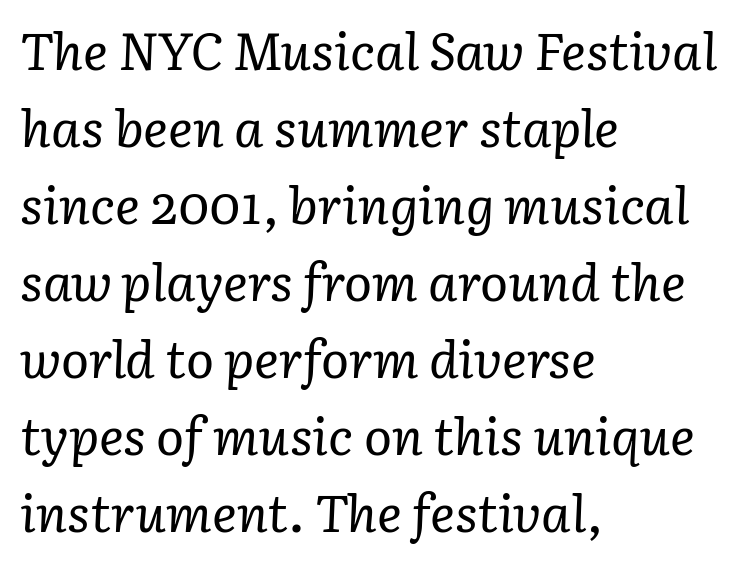
Rendered with sloped, italic letterforms. These lines keep a tight, regular rhythm from letter to letter. How would I describe the line gaps? Plain and ordinary. What kind of face is this? One with serifs. The passage shown is typed in a proportional face where columns would drift.
